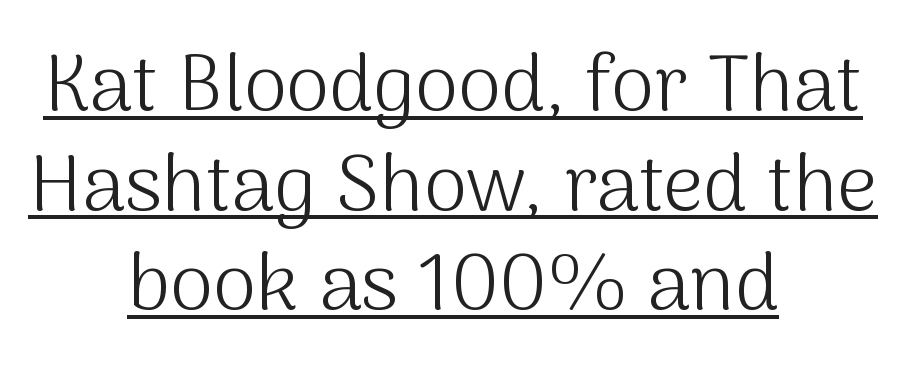
Q: Is the text bold? A: No.
Q: Is the text italic (slanted)? A: No, it is upright.
Q: Is the typeface a serif or a sans-serif typeface? A: Sans-serif.
Q: Is the text underlined? A: Yes.
Q: How is the paragraph aligned? A: Centered.
Q: Is the spacing between letters normal or unusually wide? A: Normal.
Q: Is the spacing between lines tight, normal or loose? A: Normal.
Q: Width (condensed, normal, or wide)? A: Normal.
Q: Stroke contrast? A: Medium.
Q: x-height? A: Medium.
Q: Monospaced? A: No.
